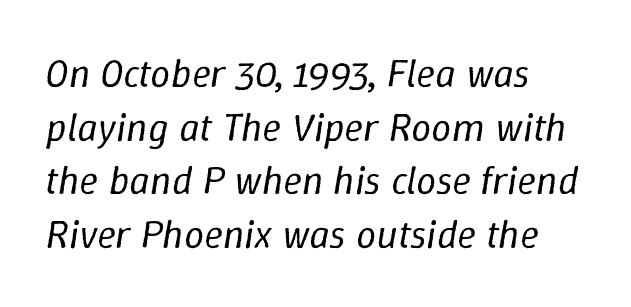
The image shows 40 px regular-weight type, italic (leaning right); set left-aligned, normal line spacing (1.34x), normal letter spacing, not underlined; low stroke contrast and a medium x-height.
